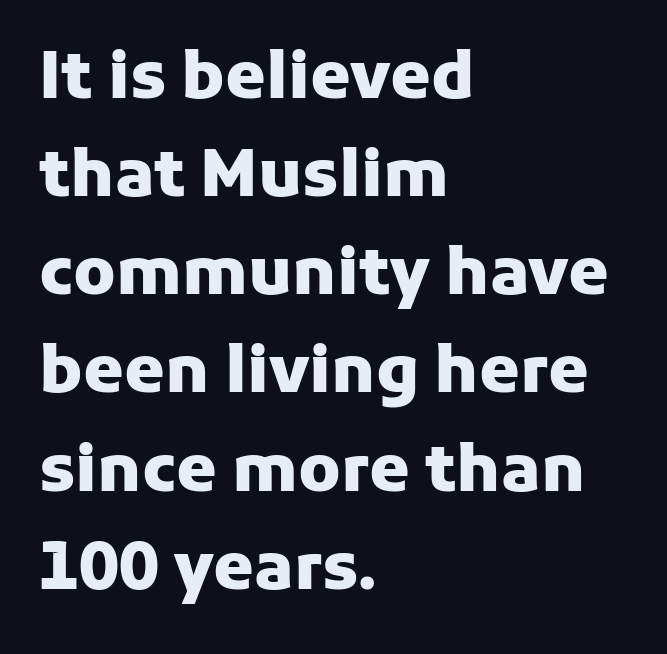
{"serif": "no", "italic": "no", "bold": "yes", "weight": "heavy", "width": "normal", "stroke_contrast": "low", "x_height": "medium", "monospaced": "no", "underline": "no", "align": "left", "line_spacing": "normal", "line_spacing_ratio": 1.51, "letter_spacing": "normal", "letter_spacing_em": 0.0, "glyph_px": 65}
